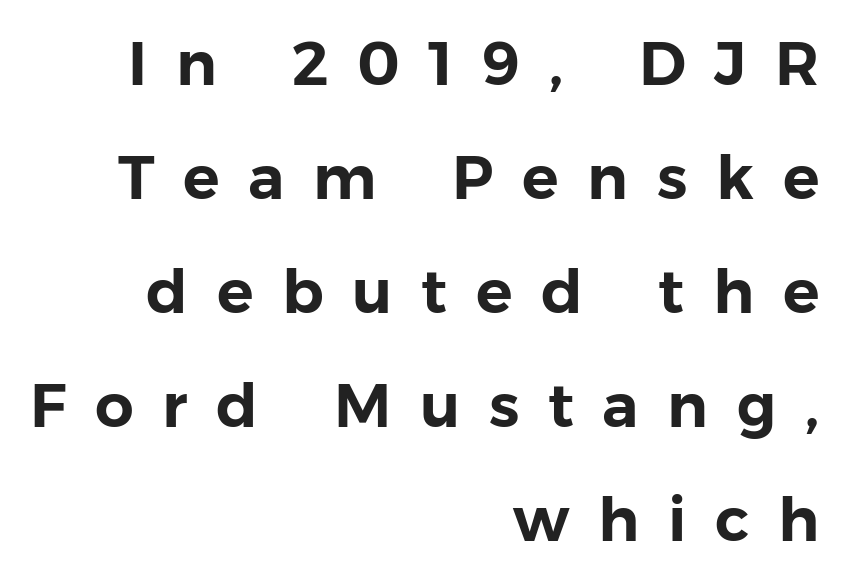
Letter spacing: wide. Reading down the block, your eye finds every line finishing at a fixed right position. The face used here is proportionally spaced, like ordinary book or web type. These lines were composed using upright roman letters.
